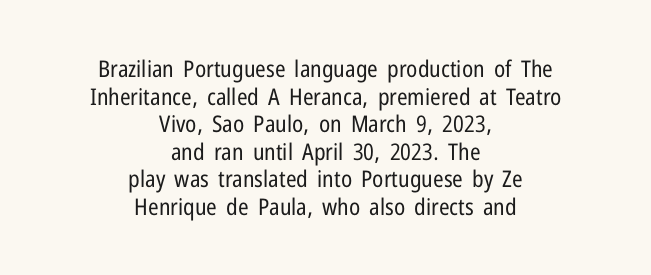
Q: Is the text bold? A: No.
Q: Is the text italic (slanted)? A: No, it is upright.
Q: Is the text underlined? A: No.
Q: How is the paragraph aligned? A: Centered.
Q: Is the spacing between letters normal or unusually wide? A: Normal.
